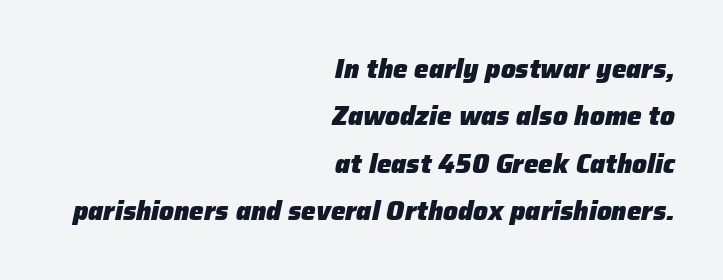
The image shows 26 px bold type, italic (leaning right); set right-aligned, line spacing 1.82x, normal letter spacing, not underlined.
